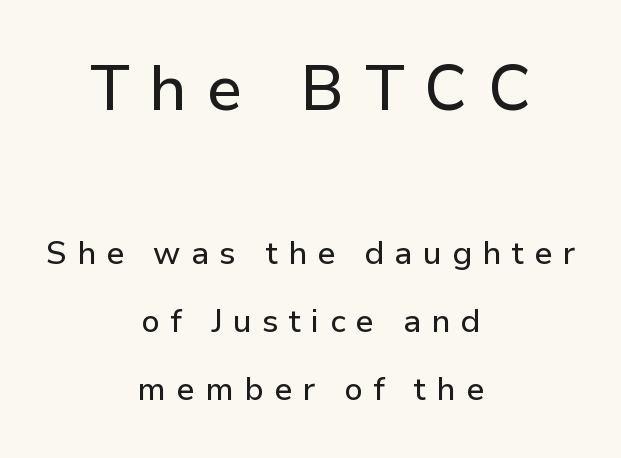
{"serif": "no", "italic": "no", "width": "normal", "stroke_contrast": "low", "x_height": "medium", "monospaced": "no", "underline": "no", "align": "center", "line_spacing": "loose", "line_spacing_ratio": 2.13, "letter_spacing": "wide", "letter_spacing_em": 0.32, "larger_block": "first", "size_ratio": 1.97, "glyph_px": 63}
